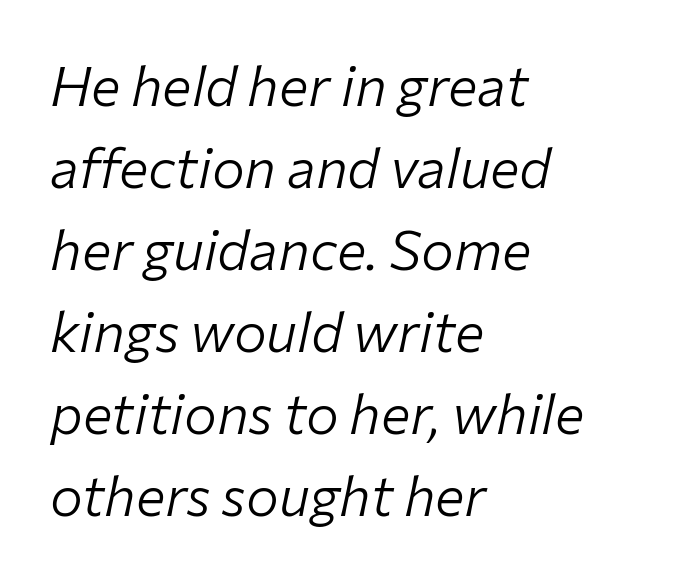
{"italic": "yes", "lean": "right", "slant_degrees": 12, "bold": "no", "weight": "light", "width": "normal", "stroke_contrast": "low", "x_height": "medium", "monospaced": "no", "underline": "no", "align": "left", "line_spacing": "normal", "line_spacing_ratio": 1.49, "letter_spacing": "normal", "letter_spacing_em": 0.0, "glyph_px": 55}
